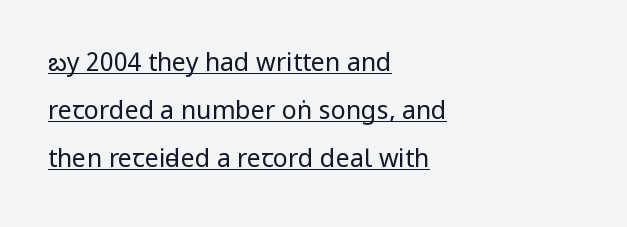
The image shows 25 px text type, upright; set left-aligned, loose line spacing (1.93x), normal letter spacing, underlined.
